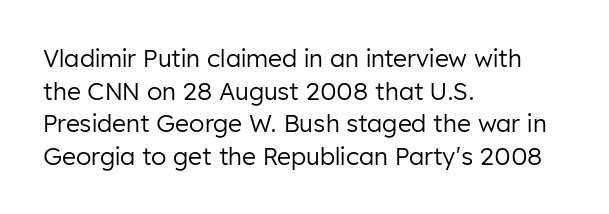
Q: Is the text bold? A: No.
Q: Is the text italic (slanted)? A: No, it is upright.
Q: Is the text underlined? A: No.
Q: How is the paragraph aligned? A: Left-aligned.
Q: Is the spacing between letters normal or unusually wide? A: Normal.
Q: Is the spacing between lines tight, normal or loose? A: Normal.
